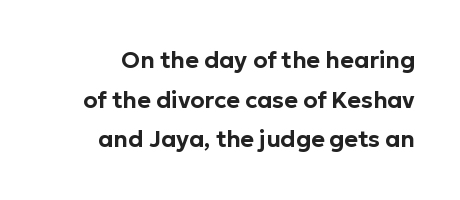
Q: Is the text italic (slanted)? A: No, it is upright.
Q: Is the text underlined? A: No.
Q: Is the spacing between letters normal or unusually wide? A: Normal.
